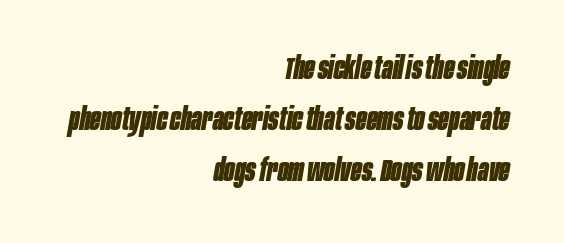
The image shows 31 px bold, condensed type, italic (leaning right); set right-aligned, normal line spacing (1.64x), normal letter spacing, not underlined; low stroke contrast and a large x-height.
